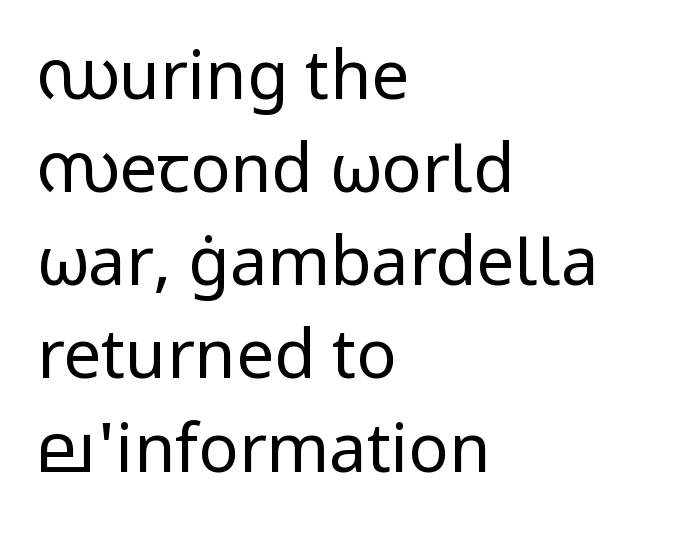
The image shows 67 px regular-weight sans-serif type, upright; set left-aligned, normal line spacing (1.39x), normal letter spacing, not underlined; low stroke contrast and a medium x-height.
